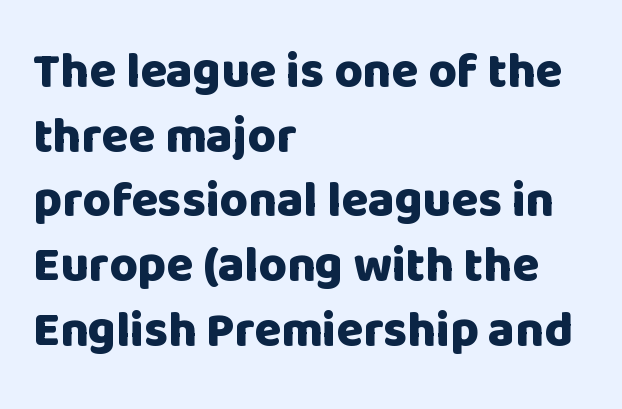
You can tell it's not italic because the verticals are truly vertical. These lines are rendered in a variable-pitch font. Students, observe: this is what conventionally led text looks like. Horizontally, the lines are justified to the leading edge only.
